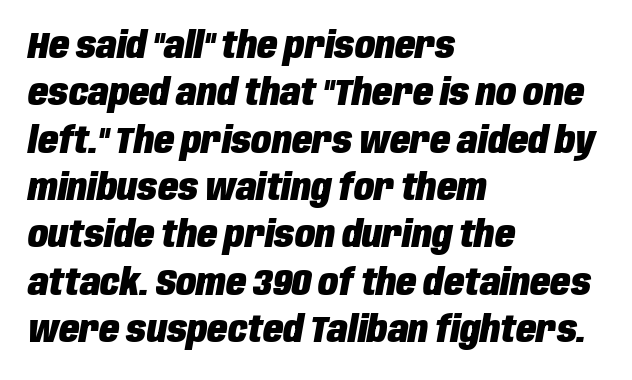
{"italic": "yes", "lean": "right", "slant_degrees": 10, "bold": "yes", "weight": "heavy", "width": "condensed", "stroke_contrast": "low", "x_height": "large", "monospaced": "no", "underline": "no", "align": "left", "line_spacing": "normal", "line_spacing_ratio": 1.28, "letter_spacing": "normal", "letter_spacing_em": 0.0, "glyph_px": 37}
